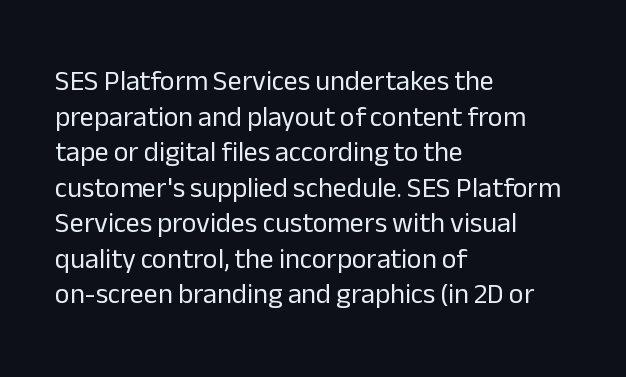
{"serif": "no", "italic": "no", "bold": "no", "weight": "regular", "width": "normal", "stroke_contrast": "low", "x_height": "medium", "monospaced": "no", "underline": "no", "align": "left", "line_spacing": "normal", "line_spacing_ratio": 1.27, "letter_spacing": "normal", "letter_spacing_em": 0.0, "glyph_px": 28}
